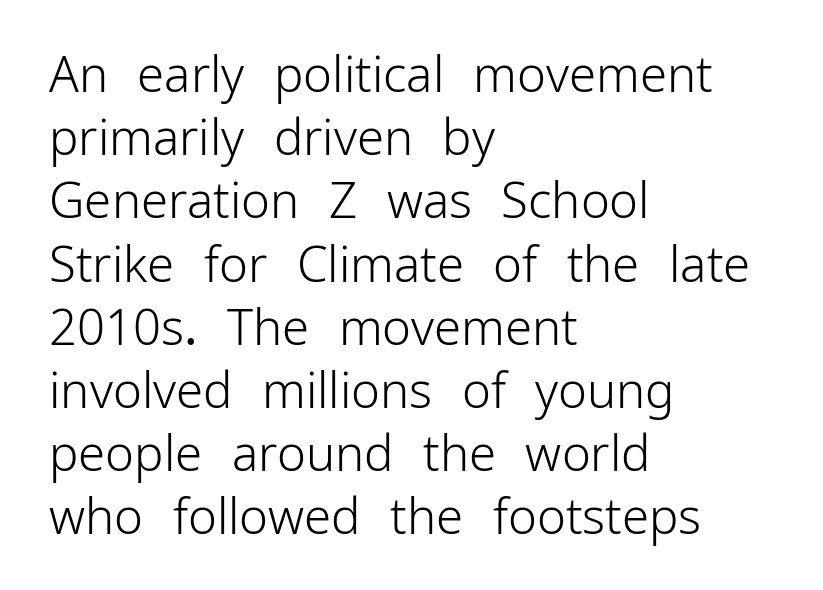
Reading down the column, the eye jumps a familiar distance to each next line. Look at the tracking — it's just the regular setting, nothing added. Horizontally, the lines are justified to the leading edge only. Underlining? Definitely not there. Posture: vertical.
